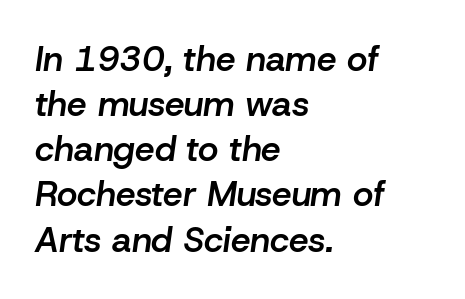
The image shows 35 px semibold type, italic (leaning right); set left-aligned, normal line spacing (1.29x), normal letter spacing, not underlined; low stroke contrast and a medium x-height.
